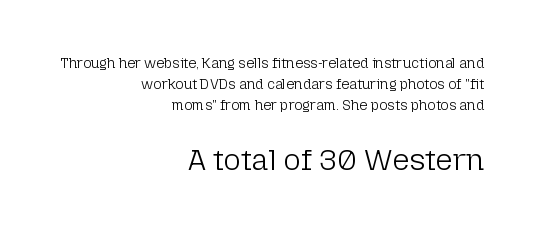
Q: Is the text bold? A: No.
Q: Is the text italic (slanted)? A: No, it is upright.
Q: Is the typeface a serif or a sans-serif typeface? A: Sans-serif.
Q: Is the text underlined? A: No.
Q: How is the paragraph aligned? A: Right-aligned.
Q: Is the spacing between letters normal or unusually wide? A: Normal.
Q: Is the spacing between lines tight, normal or loose? A: Normal.
Q: Which block of text is set in a larger size, the first (top) or the second (bottom)? A: The second (bottom) one.
Q: Width (condensed, normal, or wide)? A: Normal.
Q: Stroke contrast? A: Low.
Q: x-height? A: Medium.
Q: Monospaced? A: No.
